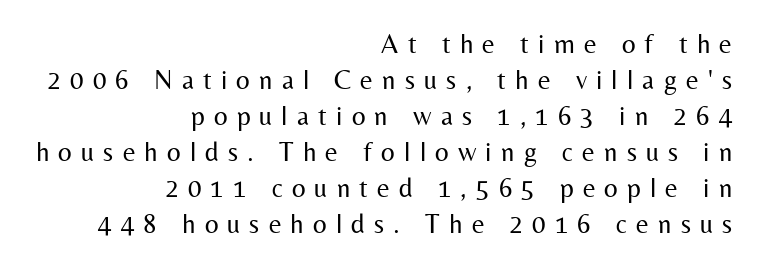
The image shows 27 px text type, upright; set right-aligned, normal line spacing (1.33x), unusually wide letter spacing (+0.34 em), not underlined.
